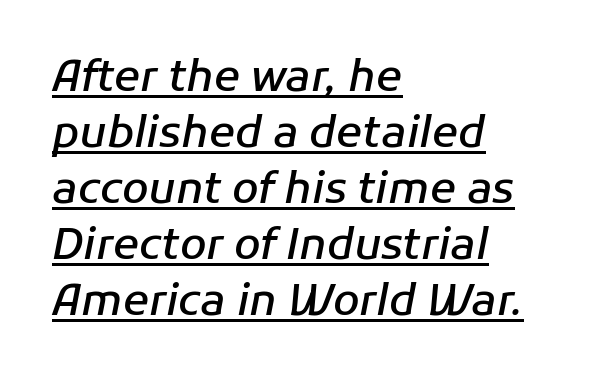
The image shows 43 px semibold type, italic (leaning right); set left-aligned, normal line spacing (1.3x), normal letter spacing, underlined; low stroke contrast and a medium x-height.
